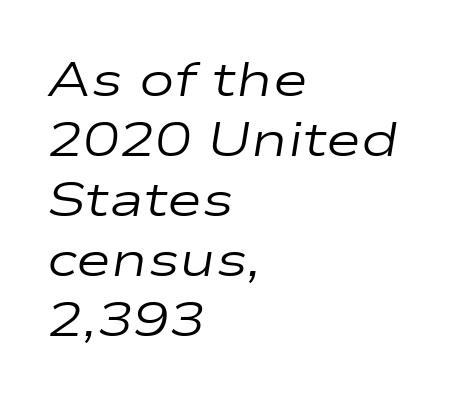
{"italic": "yes", "lean": "right", "slant_degrees": 9, "bold": "no", "weight": "regular", "width": "wide", "stroke_contrast": "low", "x_height": "medium", "monospaced": "no", "underline": "no", "align": "left", "line_spacing": "normal", "line_spacing_ratio": 1.25, "letter_spacing": "normal", "letter_spacing_em": 0.0, "glyph_px": 48}
